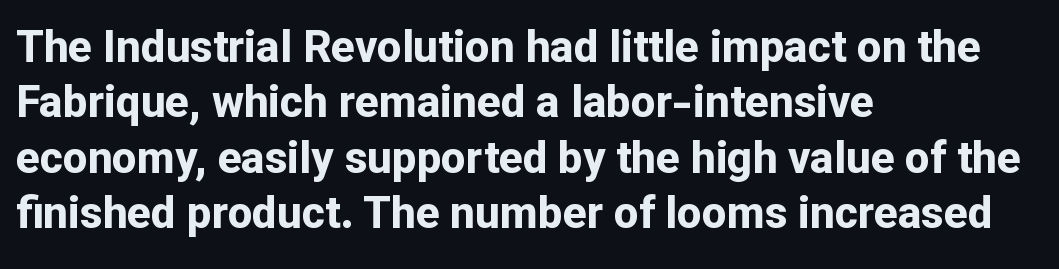
Rule under the text: the space is simply empty. Each glyph is drawn with heavy, bold strokes. Style check: upright. One-word summary of the alignment: left. The letters advance in unequal steps, a hallmark of proportional type.
